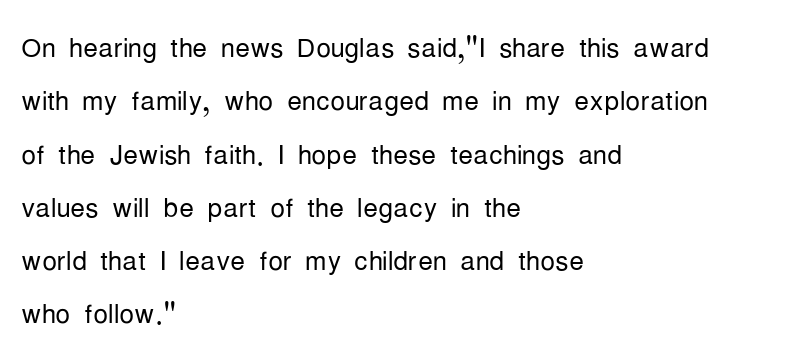
You can tell from the bare stems that sans-serif type was used. The ragged edge is on the right, which tells us the setting is flush left. The face used here is proportionally spaced, like ordinary book or web type. How would I describe the line gaps? Plain and ordinary. The specimen reads as upright at a glance.
